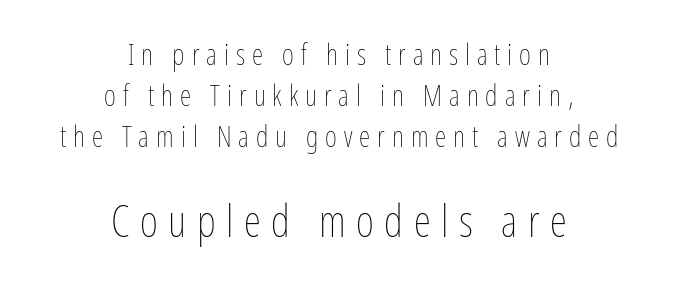
{"italic": "no", "bold": "no", "weight": "thin", "width": "condensed", "stroke_contrast": "low", "x_height": "medium", "monospaced": "no", "underline": "no", "align": "center", "line_spacing": "normal", "line_spacing_ratio": 1.41, "letter_spacing": "wide", "letter_spacing_em": 0.24, "larger_block": "second", "size_ratio": 1.52, "glyph_px": 44}
